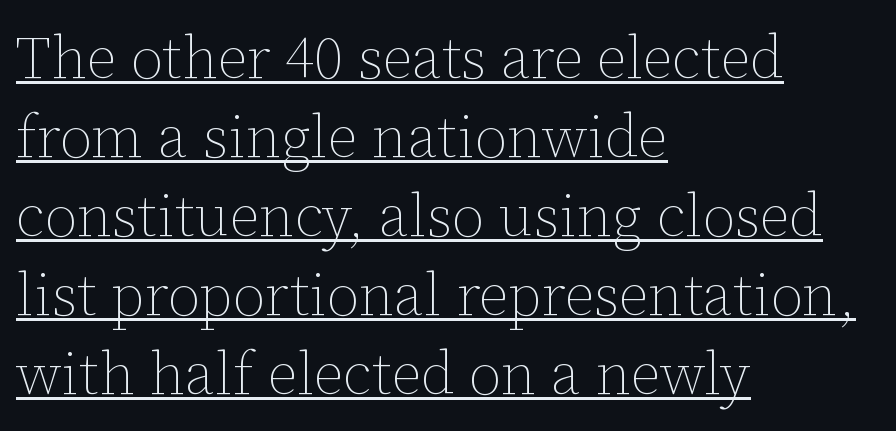
{"italic": "no", "bold": "no", "weight": "thin", "width": "normal", "stroke_contrast": "low", "x_height": "medium", "monospaced": "no", "underline": "yes", "align": "left", "line_spacing": "normal", "line_spacing_ratio": 1.34, "letter_spacing": "normal", "letter_spacing_em": 0.0, "glyph_px": 59}
